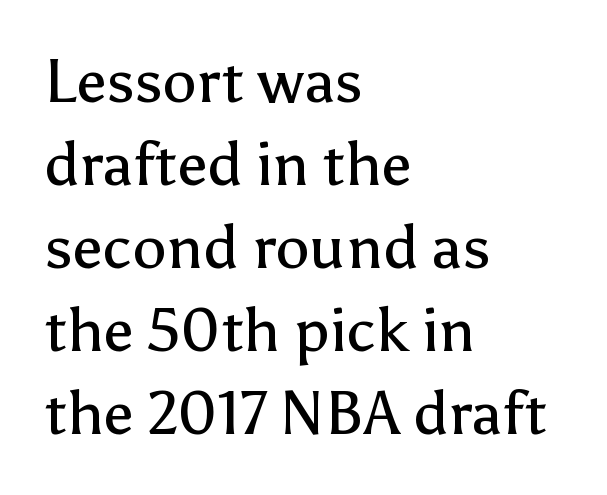
The passage shown has conventional tracking throughout. Vertical spacing — default. The axis of the letterforms is exactly vertical. Quick note: underline off. These lines are composed in type without serifs. The rag falls on the right side of this text block.
